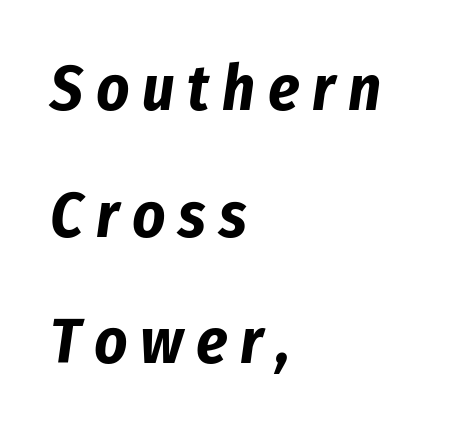
{"italic": "yes", "lean": "right", "slant_degrees": 8, "bold": "yes", "weight": "bold", "width": "condensed", "stroke_contrast": "low", "x_height": "medium", "monospaced": "no", "underline": "no", "align": "left", "line_spacing": "loose", "line_spacing_ratio": 1.98, "letter_spacing": "wide", "letter_spacing_em": 0.2, "glyph_px": 64}
